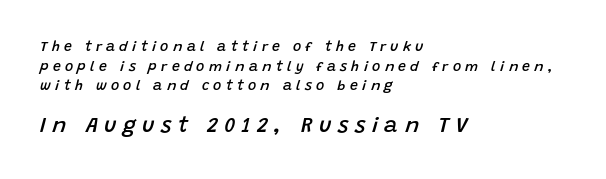
{"italic": "yes", "lean": "right", "slant_degrees": 15, "bold": "semi", "underline": "no", "align": "left", "line_spacing": "normal", "line_spacing_ratio": 1.41, "letter_spacing": "wide", "letter_spacing_em": 0.31, "larger_block": "second", "size_ratio": 1.5, "glyph_px": 21}
